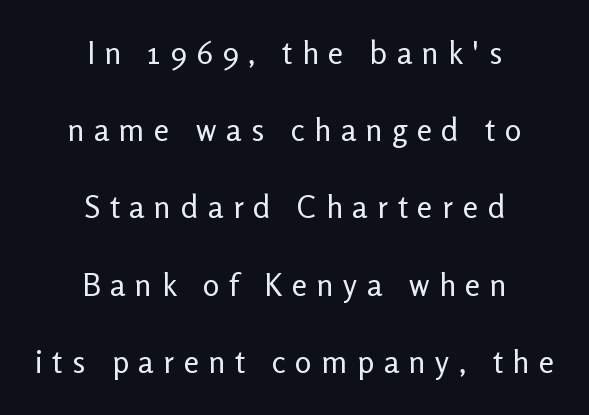
Q: Is the text bold? A: No.
Q: Is the text italic (slanted)? A: No, it is upright.
Q: Is the typeface a serif or a sans-serif typeface? A: Sans-serif.
Q: Is the text underlined? A: No.
Q: How is the paragraph aligned? A: Centered.
Q: Is the spacing between letters normal or unusually wide? A: Unusually wide.
Q: Is the spacing between lines tight, normal or loose? A: Loose.
Q: Width (condensed, normal, or wide)? A: Normal.
Q: Stroke contrast? A: Low.
Q: x-height? A: Medium.
Q: Monospaced? A: No.
